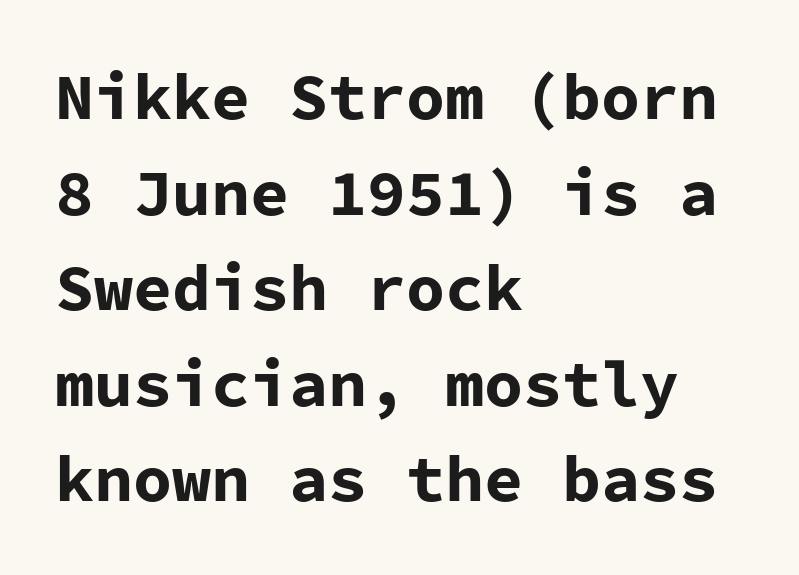
The rendering anchors every line to the left-hand side. This sample uses an upright cut, with every glyph sitting square on the baseline. Glance below the letters and you will spot only blank space. Interline gaps are of average width in this sample.
